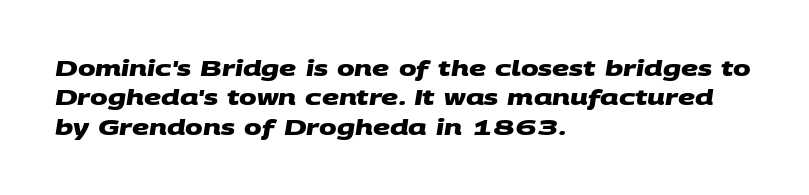
The image shows 21 px bold type; set left-aligned, normal line spacing (1.4x), normal letter spacing, not underlined.
